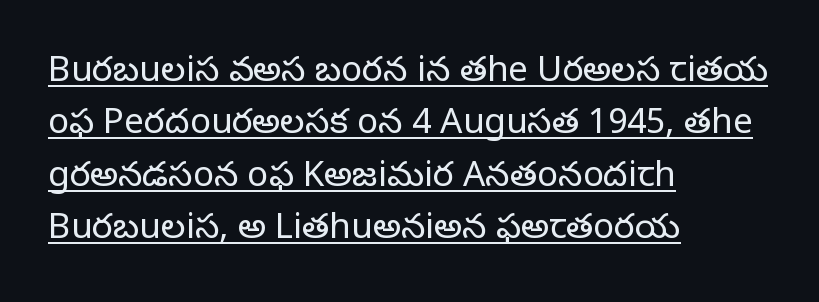
Q: Is the text bold? A: No.
Q: Is the text italic (slanted)? A: No, it is upright.
Q: Is the typeface a serif or a sans-serif typeface? A: Serif.
Q: Is the text underlined? A: Yes.
Q: How is the paragraph aligned? A: Left-aligned.
Q: Is the spacing between letters normal or unusually wide? A: Normal.
Q: Is the spacing between lines tight, normal or loose? A: Normal.
Q: Width (condensed, normal, or wide)? A: Normal.
Q: Stroke contrast? A: Low.
Q: x-height? A: Large.
Q: Monospaced? A: No.
